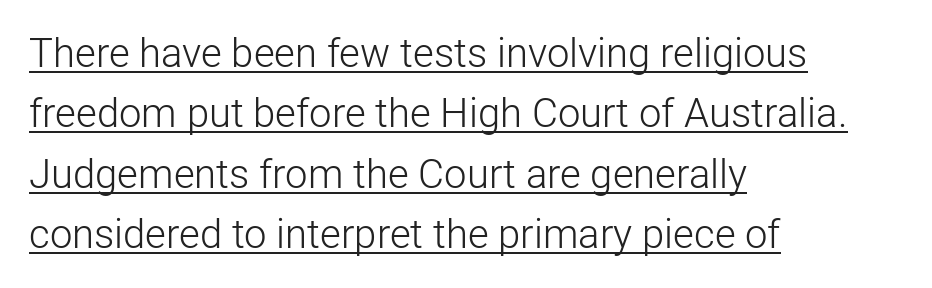
The image shows 40 px light sans-serif type, upright; set left-aligned, normal line spacing (1.51x), normal letter spacing, underlined; low stroke contrast and a medium x-height.
